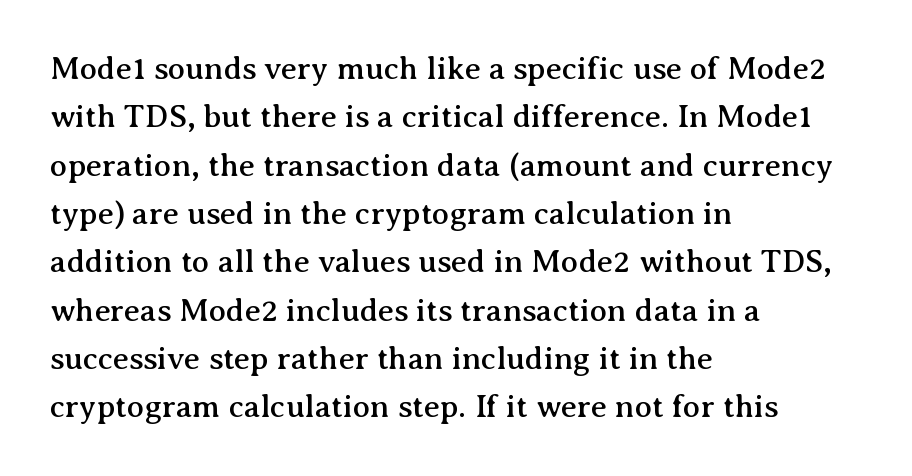
{"serif": "yes", "italic": "no", "width": "normal", "stroke_contrast": "medium", "x_height": "medium", "monospaced": "no", "underline": "no", "align": "left", "line_spacing": "normal", "line_spacing_ratio": 1.51, "letter_spacing": "normal", "letter_spacing_em": 0.0, "glyph_px": 32}
